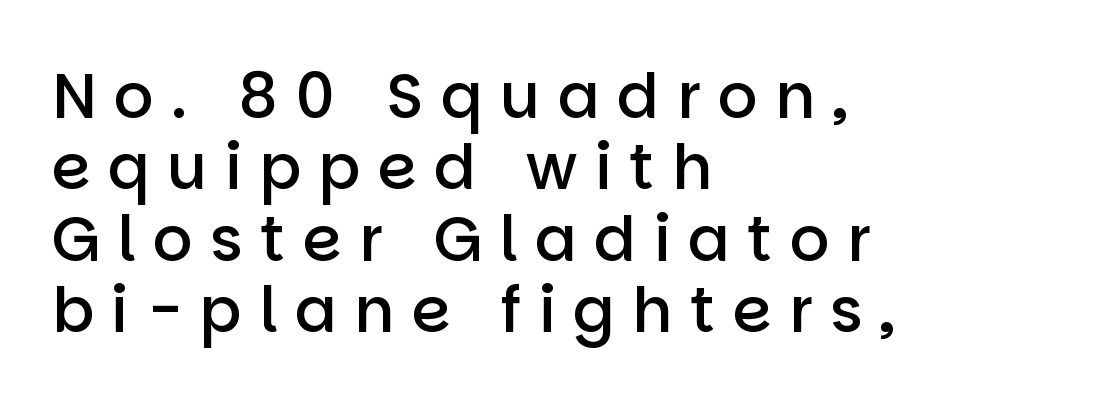
Q: Is the text bold? A: Semi-bold.
Q: Is the text italic (slanted)? A: No, it is upright.
Q: Is the typeface a serif or a sans-serif typeface? A: Sans-serif.
Q: Is the text underlined? A: No.
Q: How is the paragraph aligned? A: Left-aligned.
Q: Is the spacing between letters normal or unusually wide? A: Unusually wide.
Q: Is the spacing between lines tight, normal or loose? A: Tight.
Q: Width (condensed, normal, or wide)? A: Normal.
Q: Stroke contrast? A: Low.
Q: x-height? A: Large.
Q: Monospaced? A: No.
